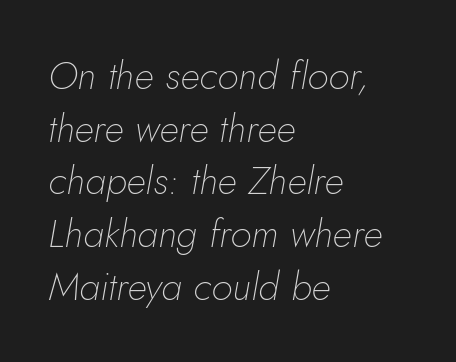
{"italic": "yes", "lean": "right", "slant_degrees": 10, "bold": "no", "weight": "thin", "width": "normal", "stroke_contrast": "low", "x_height": "small", "monospaced": "no", "underline": "no", "align": "left", "line_spacing": "normal", "line_spacing_ratio": 1.35, "letter_spacing": "normal", "letter_spacing_em": 0.0, "glyph_px": 39}
